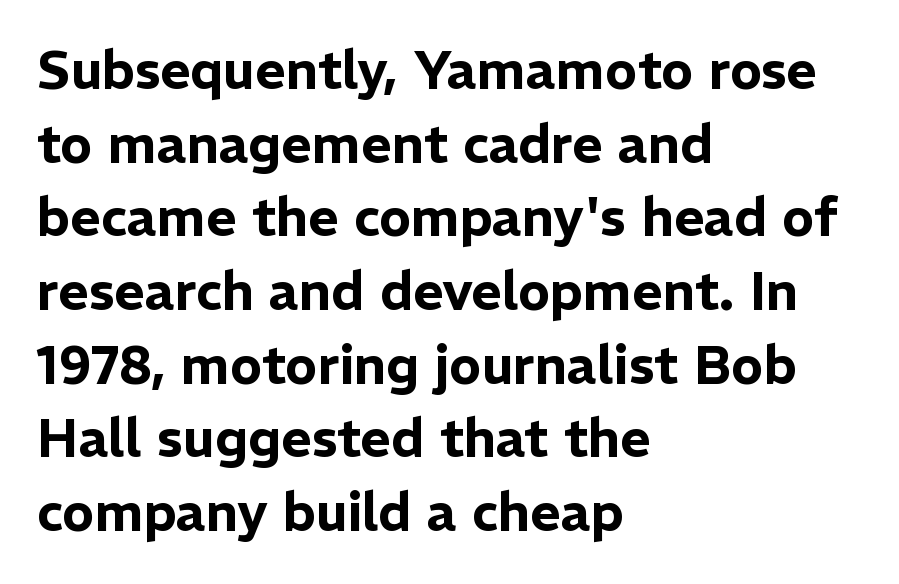
The image shows 53 px sans-serif type, upright; set left-aligned, normal line spacing (1.39x), normal letter spacing, not underlined; low stroke contrast and a medium x-height.
